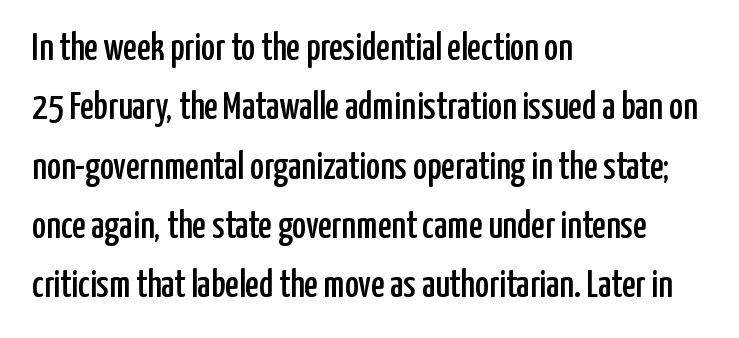
If you drew a line through each stem, it would be perfectly vertical. Evenly set lines give the paragraph a standard silhouette. Standard letterfit; no display-style spreading of the glyphs. Rule under the text: the space is simply empty.
